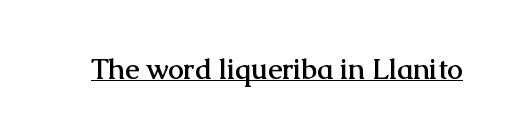
Q: Is the text bold? A: Yes.
Q: Is the text italic (slanted)? A: No, it is upright.
Q: Is the typeface a serif or a sans-serif typeface? A: Serif.
Q: Is the text underlined? A: Yes.
Q: Is the spacing between letters normal or unusually wide? A: Normal.
Q: Width (condensed, normal, or wide)? A: Normal.
Q: Stroke contrast? A: Medium.
Q: x-height? A: Medium.
Q: Monospaced? A: No.
